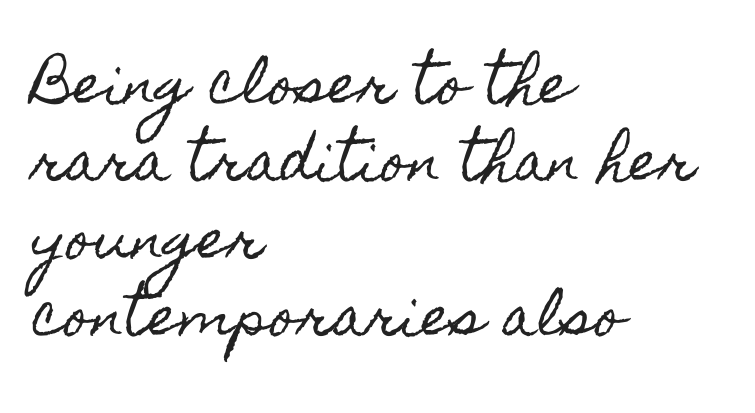
Q: Is the text italic (slanted)? A: Yes.
Q: Is the text underlined? A: No.
Q: How is the paragraph aligned? A: Left-aligned.
Q: Is the spacing between letters normal or unusually wide? A: Normal.
Q: Is the spacing between lines tight, normal or loose? A: Normal.
Q: Width (condensed, normal, or wide)? A: Condensed.
Q: x-height? A: Small.
Q: Monospaced? A: No.
